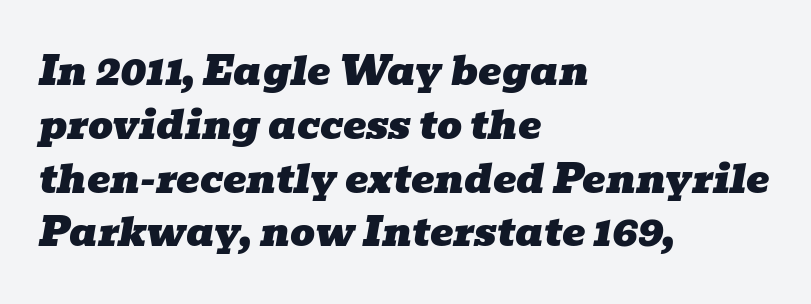
Q: Is the text italic (slanted)? A: Yes, it leans right by about 10 degrees.
Q: Is the typeface a serif or a sans-serif typeface? A: Serif.
Q: Is the text underlined? A: No.
Q: How is the paragraph aligned? A: Left-aligned.
Q: Is the spacing between letters normal or unusually wide? A: Normal.
Q: Is the spacing between lines tight, normal or loose? A: Normal.
Q: Width (condensed, normal, or wide)? A: Wide.
Q: Stroke contrast? A: Low.
Q: x-height? A: Medium.
Q: Monospaced? A: No.
